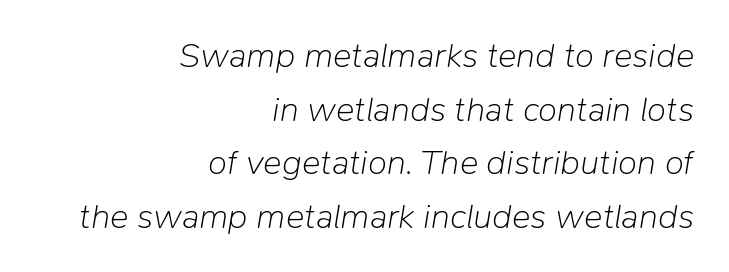
The image shows 35 px light type, italic (leaning right); set right-aligned, normal line spacing (1.53x), normal letter spacing, not underlined; low stroke contrast and a medium x-height.
